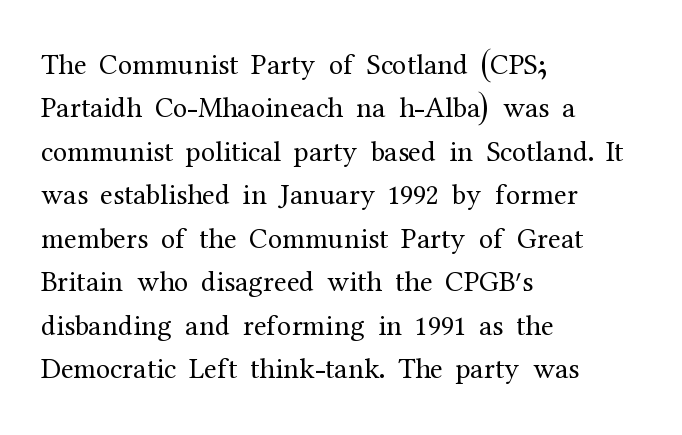
Italic: no, the glyphs are upright roman. Do the characters align in a grid? No, the font is proportional. Is this a heavy cut? Hardly; it is regular or lighter. Compared with a centered layout, this one pins lines to the left instead. The passage shown is not underscored anywhere. The type family on display is of the serif kind.
